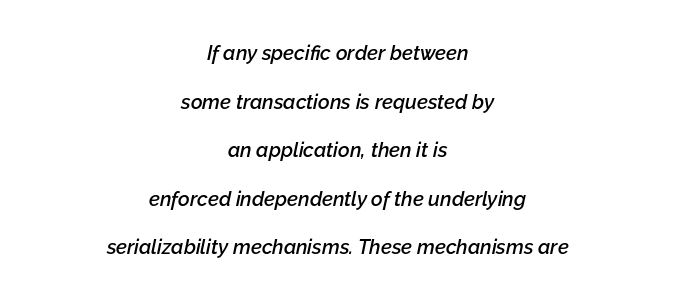
{"italic": "yes", "lean": "right", "slant_degrees": 12, "bold": "semi", "underline": "no", "align": "center", "line_spacing": "loose", "line_spacing_ratio": 2.43, "letter_spacing": "normal", "letter_spacing_em": 0.0, "glyph_px": 20}
